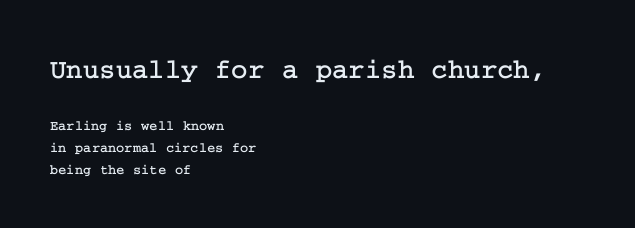
The image shows 28 px serif type, upright; set left-aligned, normal line spacing (1.56x), normal letter spacing, not underlined; the first (top) block is 2.0x larger; low stroke contrast and a medium x-height.
